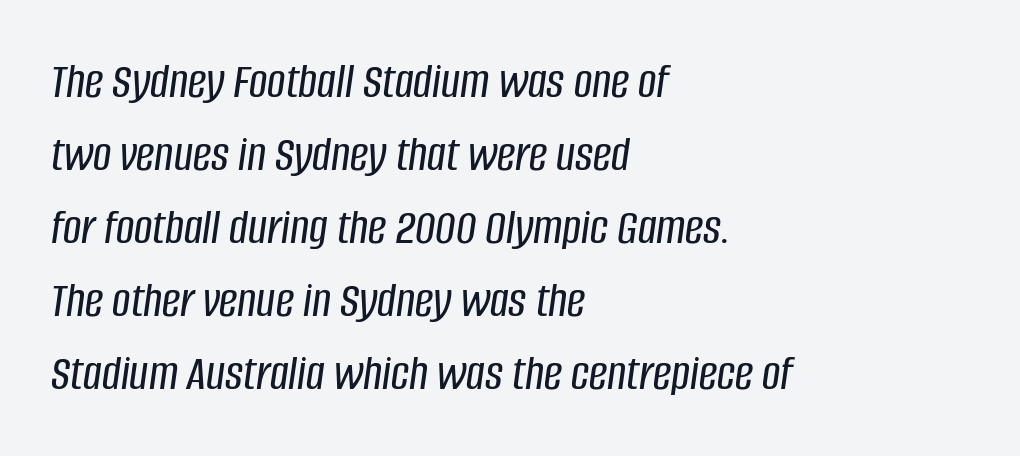
Q: Is the text italic (slanted)? A: Yes, it leans right by about 8 degrees.
Q: Is the text underlined? A: No.
Q: How is the paragraph aligned? A: Left-aligned.
Q: Is the spacing between letters normal or unusually wide? A: Normal.
Q: Is the spacing between lines tight, normal or loose? A: Normal.
Q: Width (condensed, normal, or wide)? A: Condensed.
Q: Stroke contrast? A: Low.
Q: x-height? A: Large.
Q: Monospaced? A: No.
